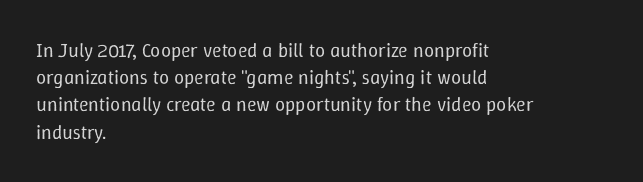
The image shows 20 px text type, upright; set left-aligned, normal line spacing (1.36x), normal letter spacing, not underlined.
